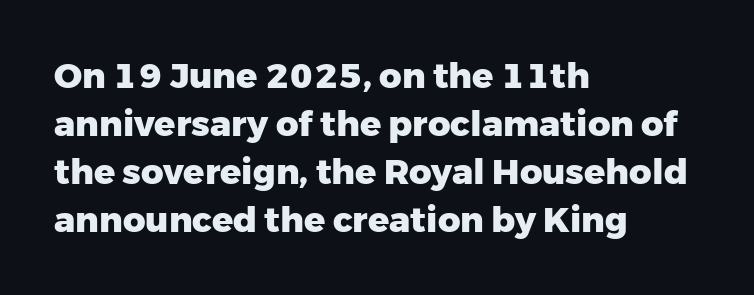
The image shows 35 px heavy sans-serif type, upright; set left-aligned, normal line spacing (1.37x), normal letter spacing, not underlined; low stroke contrast and a medium x-height.
